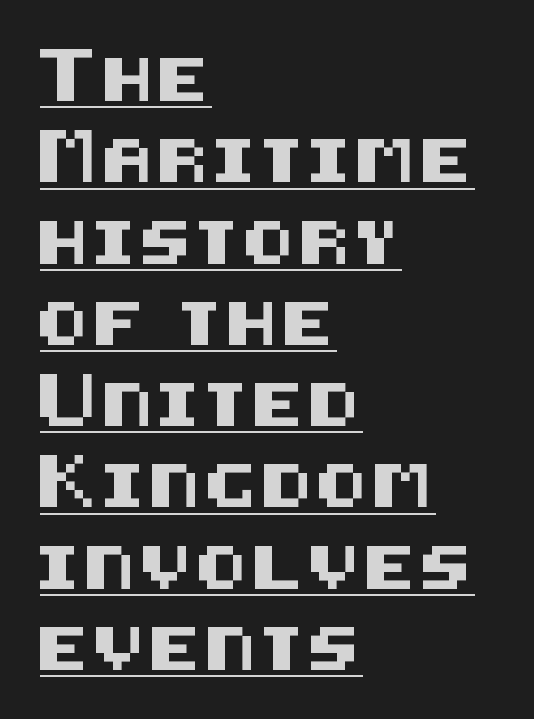
{"serif": "no", "italic": "no", "width": "normal", "stroke_contrast": "medium", "x_height": "large", "underline": "yes", "align": "left", "line_spacing_ratio": 1.89, "glyph_px": 43}
